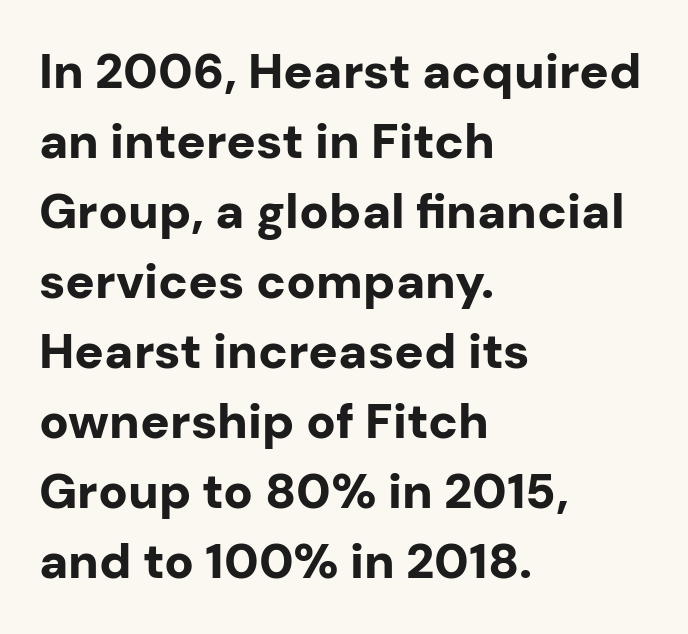
Q: Is the text bold? A: Yes.
Q: Is the text italic (slanted)? A: No, it is upright.
Q: Is the typeface a serif or a sans-serif typeface? A: Sans-serif.
Q: Is the text underlined? A: No.
Q: How is the paragraph aligned? A: Left-aligned.
Q: Is the spacing between letters normal or unusually wide? A: Normal.
Q: Is the spacing between lines tight, normal or loose? A: Normal.
Q: Width (condensed, normal, or wide)? A: Normal.
Q: Stroke contrast? A: Low.
Q: x-height? A: Medium.
Q: Monospaced? A: No.
